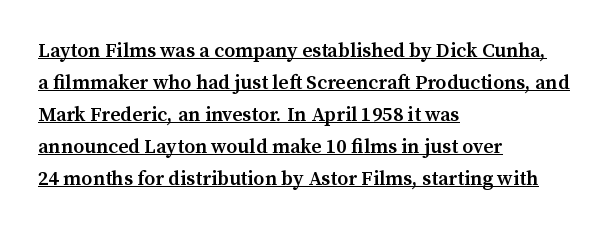
The image shows 20 px text type, upright; set left-aligned, normal line spacing (1.6x), normal letter spacing, underlined.
